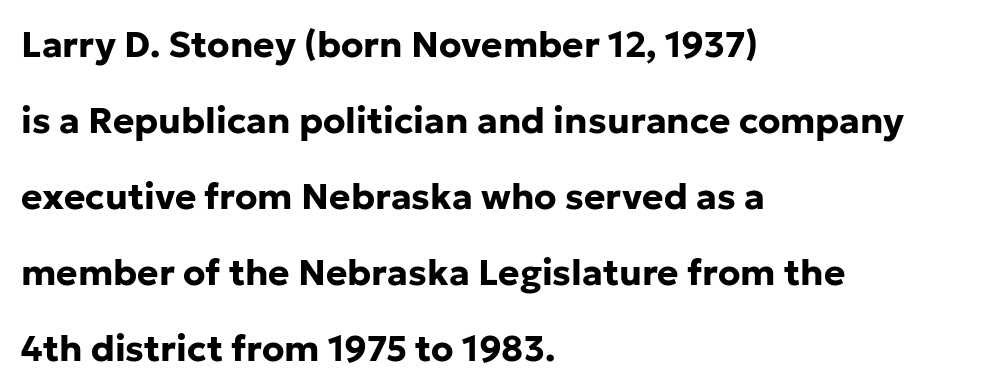
{"serif": "no", "italic": "no", "bold": "yes", "weight": "bold", "width": "normal", "stroke_contrast": "low", "x_height": "medium", "monospaced": "no", "underline": "no", "align": "left", "line_spacing": "loose", "line_spacing_ratio": 2.11, "letter_spacing": "normal", "letter_spacing_em": 0.0, "glyph_px": 36}
